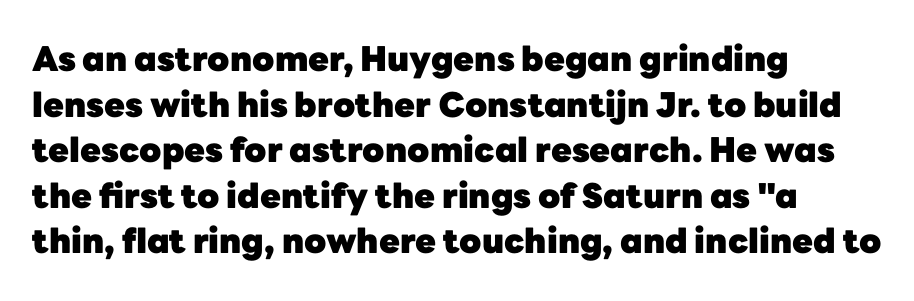
Beneath every word, the page is bare. Is the block centered? No — it sits flush against the left margin. Is the letter spacing exaggerated? No — it looks like the ordinary default. Is the type bold? Yes — the strokes are clearly thick and heavy. Spacing verdict: proportional, widths tailored to each character. Baseline-to-baseline distance is the conventional proportion of letter height.
